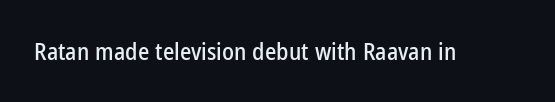
{"italic": "no", "underline": "no", "letter_spacing": "normal", "letter_spacing_em": 0.0, "glyph_px": 24}
